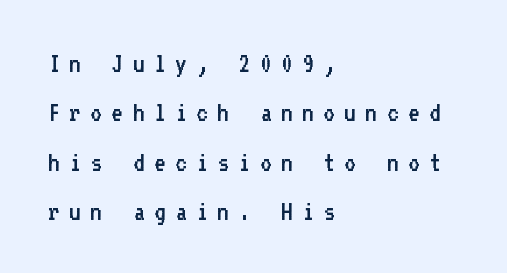
{"serif": "no", "italic": "no", "bold": "no", "weight": "regular", "width": "normal", "stroke_contrast": "low", "x_height": "medium", "monospaced": "yes", "underline": "no", "align": "left", "line_spacing_ratio": 1.76, "letter_spacing": "wide", "letter_spacing_em": 0.34, "glyph_px": 28}
